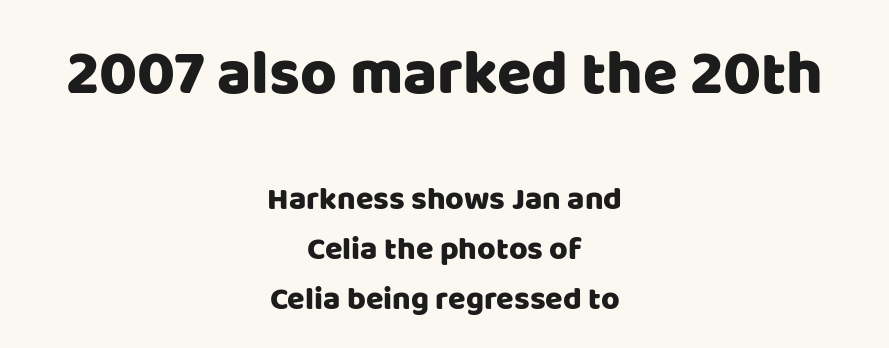
Spacing between characters is what you'd get straight out of the box. These two chunks differ in scale, with the top chunk taking the larger measure. Nope, not italic — everything's standing straight. Check the space under the baseline: it is left empty. Do the characters align in a grid? No, the font is proportional.
